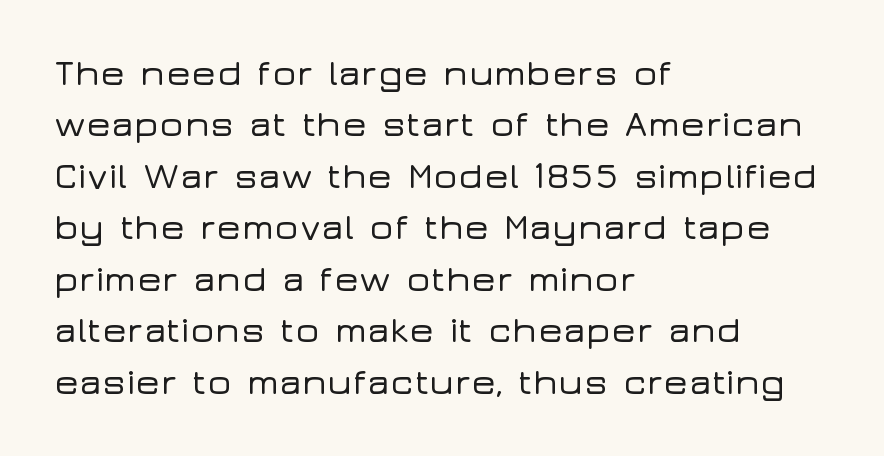
Q: Is the text italic (slanted)? A: No, it is upright.
Q: Is the typeface a serif or a sans-serif typeface? A: Sans-serif.
Q: Is the text underlined? A: No.
Q: How is the paragraph aligned? A: Left-aligned.
Q: Is the spacing between letters normal or unusually wide? A: Normal.
Q: Is the spacing between lines tight, normal or loose? A: Normal.
Q: Width (condensed, normal, or wide)? A: Wide.
Q: Stroke contrast? A: Low.
Q: x-height? A: Medium.
Q: Monospaced? A: No.
